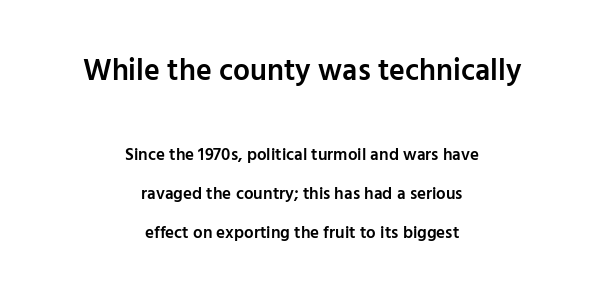
Tall strokes in this sample are plumb rather than angled. The horizontal fit of the characters is conventional and even. Plain, unruled lines of type. To sum up the face: it is a sans, with no serifs.
